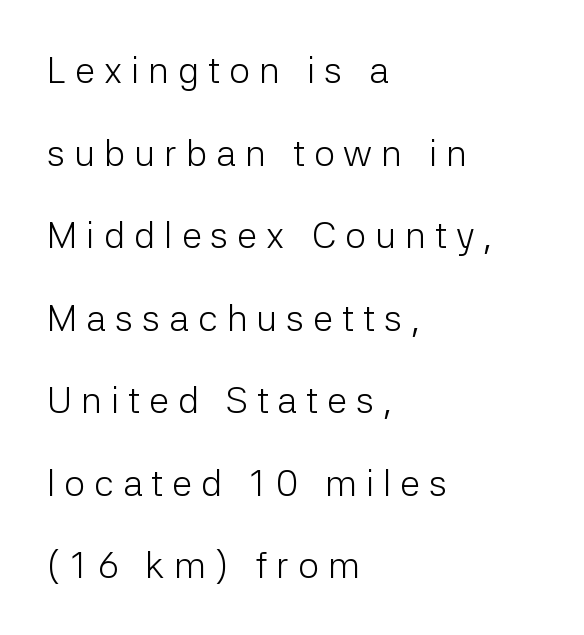
The paragraph shown leans on its left margin. Honestly, there is no underline to notice here at all. The passage shown is not bold in any degree. Line spacing here is loose. When letters stand straight like this, we call the style roman or upright.
